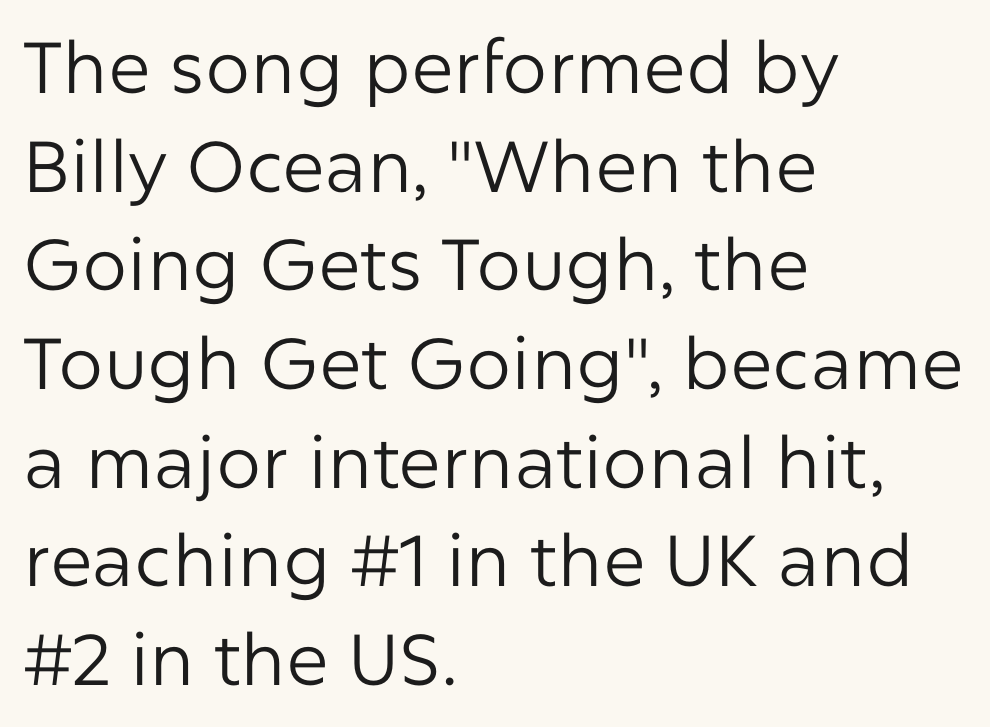
{"serif": "no", "italic": "no", "bold": "no", "weight": "regular", "width": "normal", "stroke_contrast": "low", "x_height": "medium", "monospaced": "no", "underline": "no", "align": "left", "line_spacing": "normal", "line_spacing_ratio": 1.37, "letter_spacing": "normal", "letter_spacing_em": 0.0, "glyph_px": 72}
